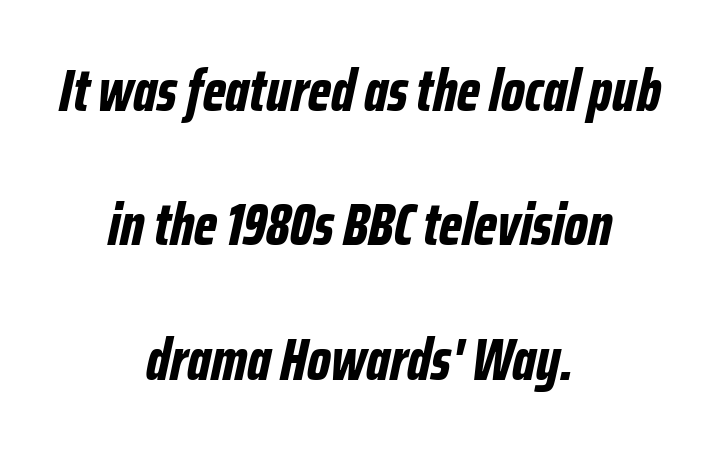
{"italic": "yes", "lean": "right", "slant_degrees": 12, "bold": "yes", "weight": "bold", "width": "condensed", "stroke_contrast": "low", "x_height": "medium", "monospaced": "no", "underline": "no", "align": "center", "line_spacing": "loose", "line_spacing_ratio": 2.24, "letter_spacing": "normal", "letter_spacing_em": 0.0, "glyph_px": 60}
